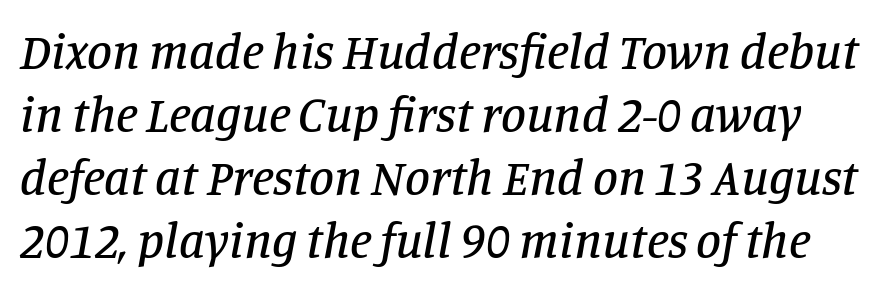
{"serif": "yes", "italic": "yes", "lean": "right", "slant_degrees": 11, "width": "normal", "stroke_contrast": "low", "x_height": "large", "monospaced": "no", "underline": "no", "line_spacing": "normal", "line_spacing_ratio": 1.26, "letter_spacing": "normal", "letter_spacing_em": 0.0, "glyph_px": 50}
